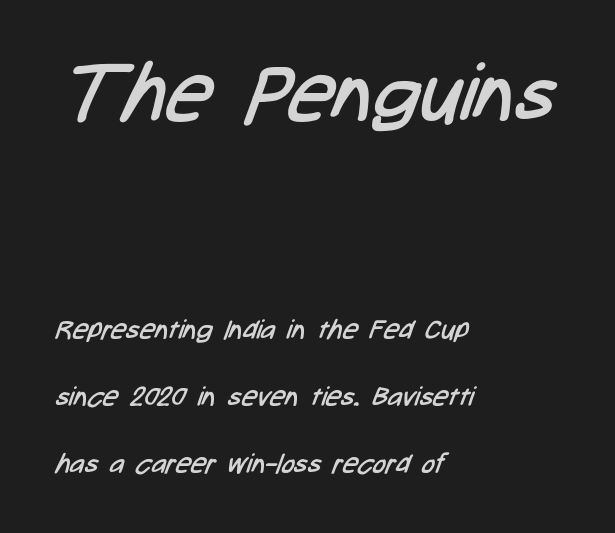
Q: Is the text bold? A: No.
Q: Is the typeface a serif or a sans-serif typeface? A: Sans-serif.
Q: Is the text underlined? A: No.
Q: How is the paragraph aligned? A: Left-aligned.
Q: Is the spacing between letters normal or unusually wide? A: Normal.
Q: Is the spacing between lines tight, normal or loose? A: Loose.
Q: Which block of text is set in a larger size, the first (top) or the second (bottom)? A: The first (top) one.
Q: Width (condensed, normal, or wide)? A: Condensed.
Q: Stroke contrast? A: Low.
Q: x-height? A: Medium.
Q: Monospaced? A: No.
